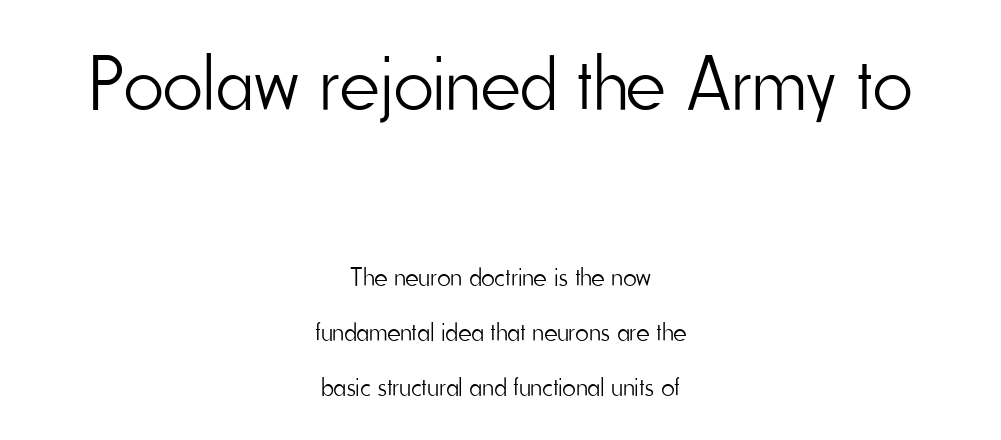
{"serif": "no", "italic": "no", "bold": "no", "weight": "light", "width": "condensed", "stroke_contrast": "low", "x_height": "small", "monospaced": "no", "underline": "no", "align": "center", "line_spacing": "loose", "line_spacing_ratio": 2.11, "letter_spacing": "normal", "letter_spacing_em": 0.0, "larger_block": "first", "size_ratio": 2.96, "glyph_px": 77}
